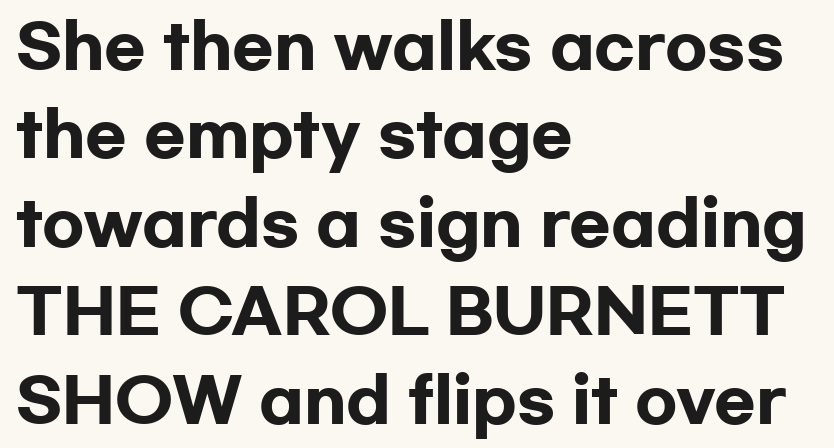
Strokes here are thick enough to call this a true bold. The passage shown is typeset with a sans-serif family. When letters stand straight like this, we call the style roman or upright. The rendering uses a moderate line-height, typical for paragraphs.
